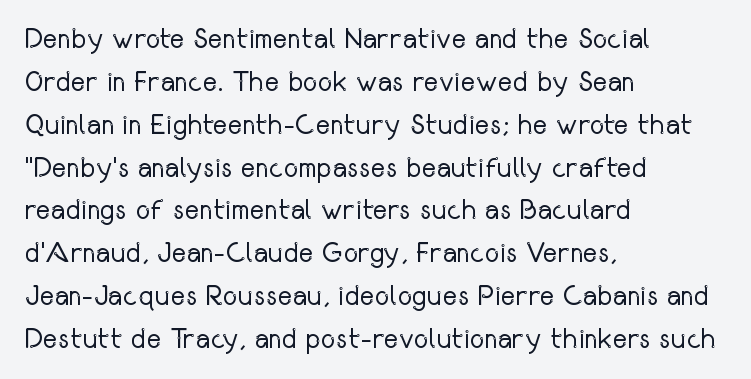
Q: Is the text bold? A: No.
Q: Is the text italic (slanted)? A: No, it is upright.
Q: Is the typeface a serif or a sans-serif typeface? A: Sans-serif.
Q: Is the text underlined? A: No.
Q: How is the paragraph aligned? A: Left-aligned.
Q: Is the spacing between letters normal or unusually wide? A: Normal.
Q: Is the spacing between lines tight, normal or loose? A: Normal.
Q: Width (condensed, normal, or wide)? A: Condensed.
Q: Stroke contrast? A: Low.
Q: x-height? A: Medium.
Q: Monospaced? A: No.
